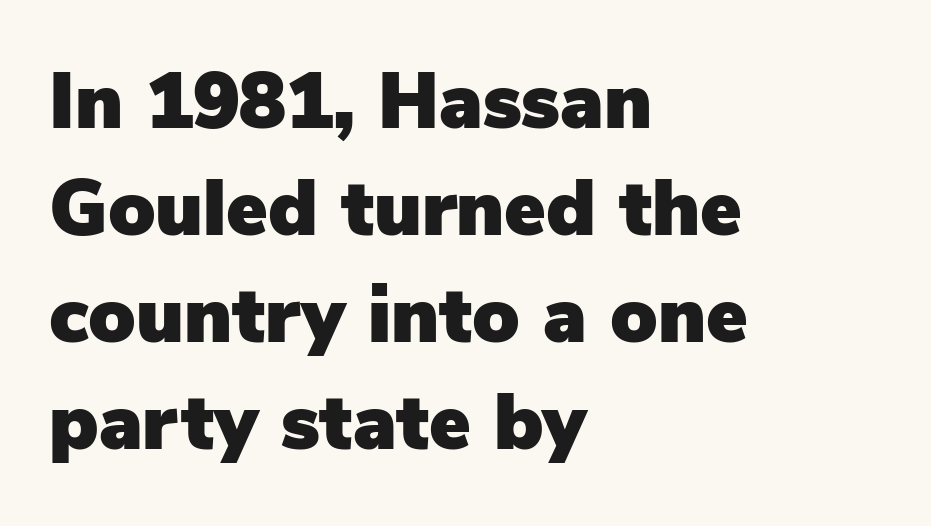
Regular leading. Does the type have serifs? No, each stem ends abruptly. Short note: letters normally spaced. Looks like regular typesetting: each glyph gets only the width it needs.
